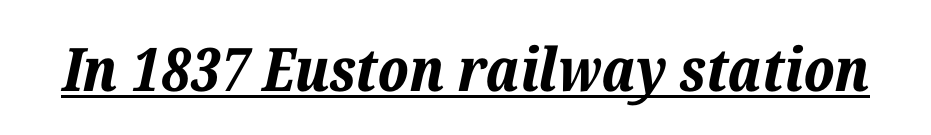
The image shows 60 px bold type, italic (leaning right); set normal letter spacing, underlined; low stroke contrast and a medium x-height.
